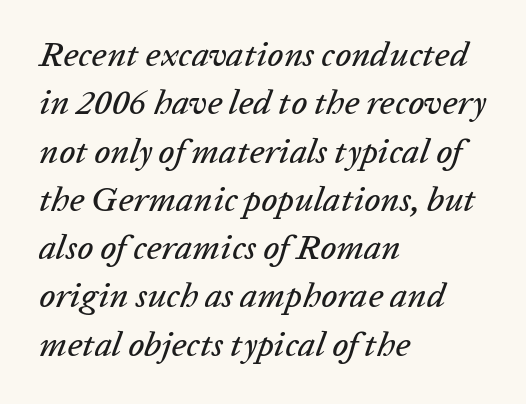
Left-aligned paragraph, ragged on the right. Varying glyph widths throughout — classic text-font behaviour. Tracking value appears to be zero — textbook default spacing. Lines of text with bare space underneath. The text carries the slant typical of an italic or oblique font. Leading: standard.
